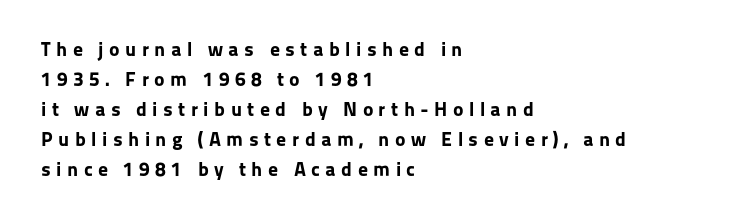
The image shows 20 px bold type, upright; set left-aligned, normal line spacing (1.5x), unusually wide letter spacing (+0.27 em), not underlined.
